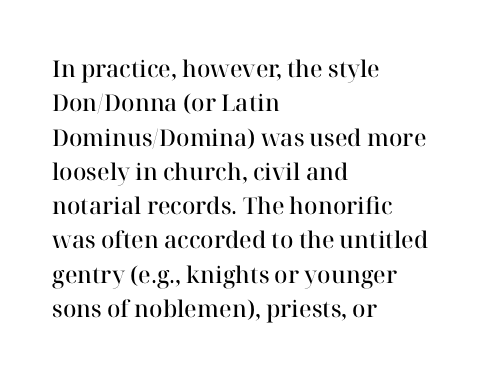
Q: Is the text bold? A: Semi-bold.
Q: Is the text italic (slanted)? A: No, it is upright.
Q: Is the text underlined? A: No.
Q: How is the paragraph aligned? A: Left-aligned.
Q: Is the spacing between letters normal or unusually wide? A: Normal.
Q: Is the spacing between lines tight, normal or loose? A: Normal.
